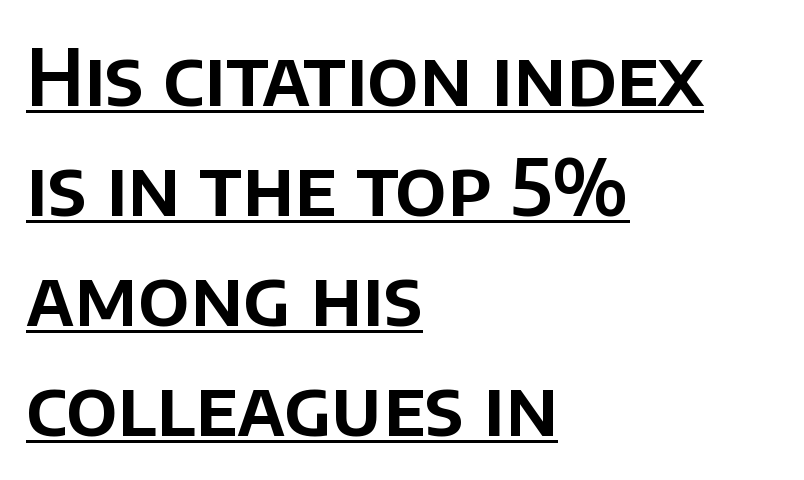
Q: Is the text italic (slanted)? A: No, it is upright.
Q: Is the typeface a serif or a sans-serif typeface? A: Sans-serif.
Q: Is the text underlined? A: Yes.
Q: How is the paragraph aligned? A: Left-aligned.
Q: Is the spacing between letters normal or unusually wide? A: Normal.
Q: Is the spacing between lines tight, normal or loose? A: Normal.
Q: Width (condensed, normal, or wide)? A: Normal.
Q: Stroke contrast? A: Low.
Q: x-height? A: Large.
Q: Monospaced? A: No.
